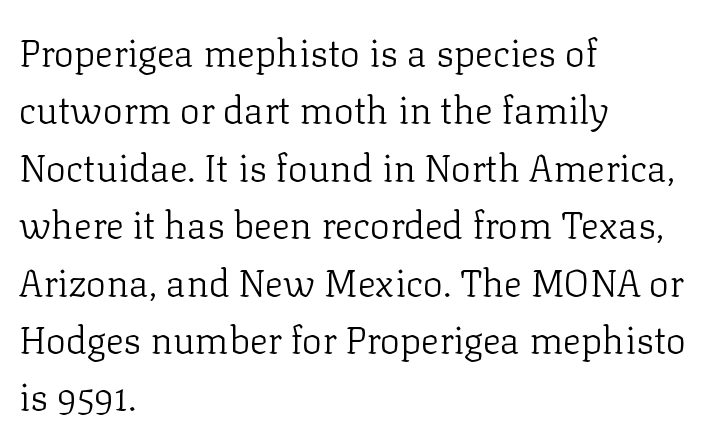
{"serif": "yes", "italic": "no", "bold": "no", "weight": "light", "width": "normal", "stroke_contrast": "low", "x_height": "medium", "monospaced": "no", "underline": "no", "align": "left", "line_spacing": "normal", "line_spacing_ratio": 1.51, "letter_spacing": "normal", "letter_spacing_em": 0.0, "glyph_px": 38}
